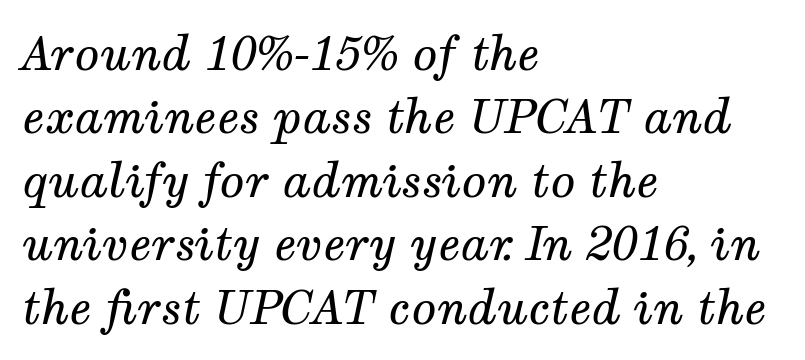
Q: Is the text bold? A: No.
Q: Is the text italic (slanted)? A: Yes, it leans right by about 12 degrees.
Q: Is the typeface a serif or a sans-serif typeface? A: Serif.
Q: Is the text underlined? A: No.
Q: How is the paragraph aligned? A: Left-aligned.
Q: Is the spacing between letters normal or unusually wide? A: Normal.
Q: Is the spacing between lines tight, normal or loose? A: Normal.
Q: Width (condensed, normal, or wide)? A: Normal.
Q: Stroke contrast? A: Medium.
Q: x-height? A: Medium.
Q: Monospaced? A: No.
